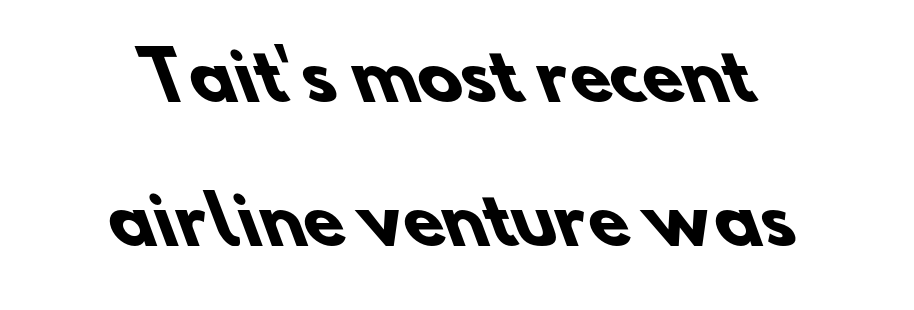
{"serif": "no", "bold": "yes", "weight": "heavy", "width": "normal", "stroke_contrast": "low", "x_height": "small", "monospaced": "no", "underline": "no", "align": "center", "line_spacing": "loose", "line_spacing_ratio": 2.18, "letter_spacing": "normal", "letter_spacing_em": 0.0, "glyph_px": 66}
